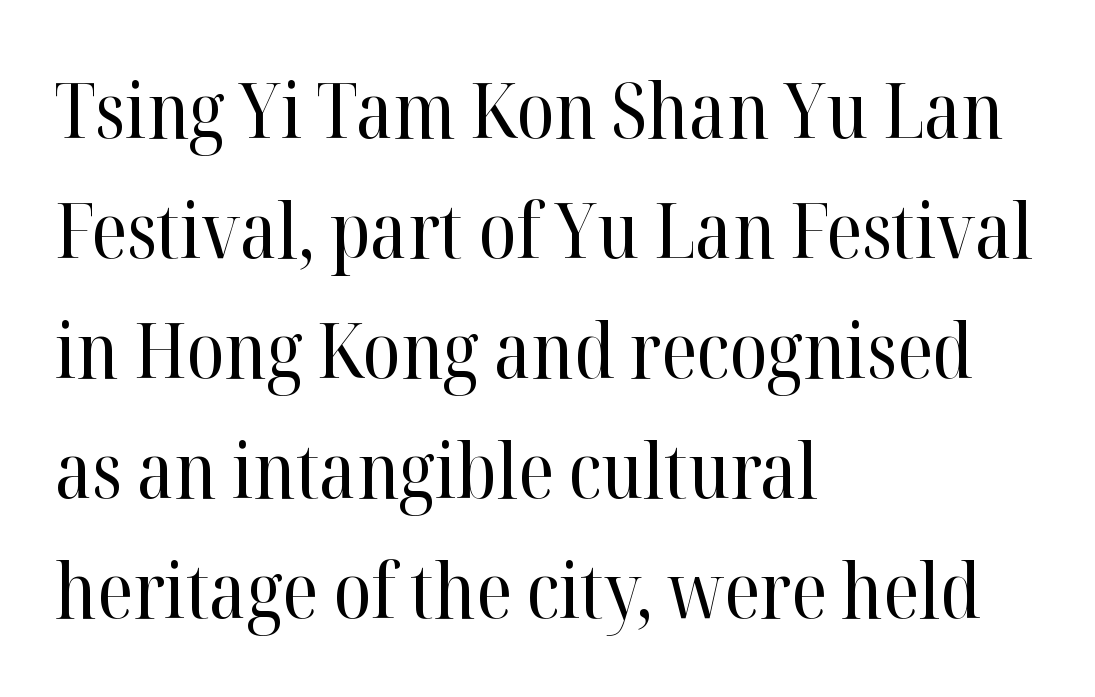
Q: Is the text bold? A: No.
Q: Is the text italic (slanted)? A: No, it is upright.
Q: Is the typeface a serif or a sans-serif typeface? A: Serif.
Q: Is the text underlined? A: No.
Q: How is the paragraph aligned? A: Left-aligned.
Q: Is the spacing between letters normal or unusually wide? A: Normal.
Q: Is the spacing between lines tight, normal or loose? A: Normal.
Q: Width (condensed, normal, or wide)? A: Normal.
Q: Stroke contrast? A: High.
Q: x-height? A: Medium.
Q: Monospaced? A: No.
